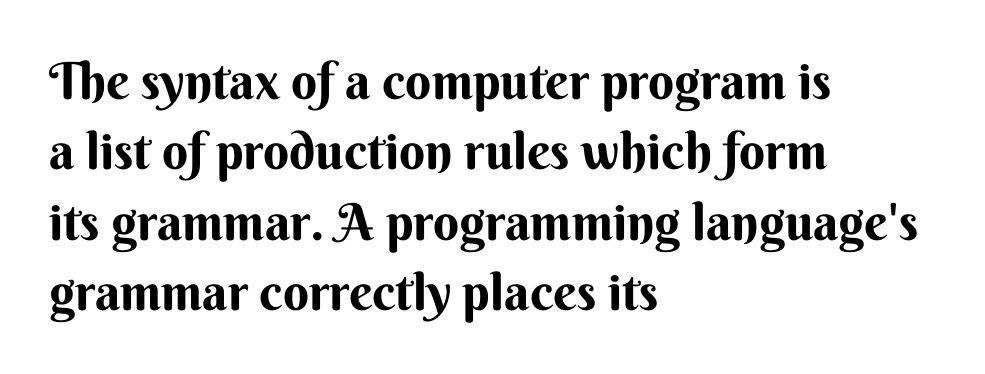
Check where the strokes stop: nothing finishes them off — pure sans. These words are printed bold, with thick strokes throughout. The axis of the letterforms is exactly vertical. Baseline-to-baseline distance is the conventional proportion of letter height.
